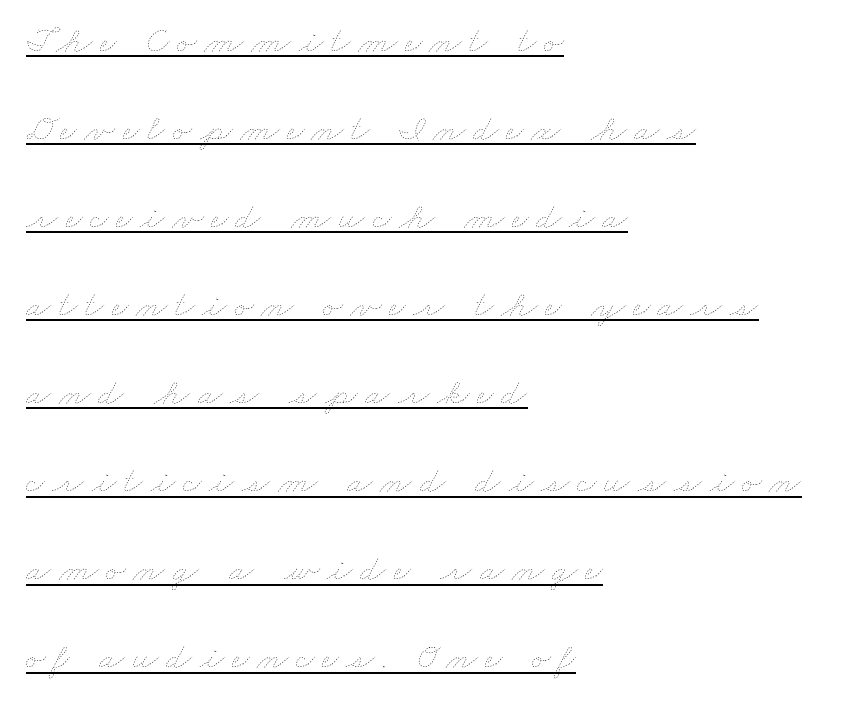
This rendering widens character spacing well past its baseline value. Here the designer chose a conventional face with non-uniform glyph widths. These lines stand farther apart than default settings would place them. A rule runs beneath these lines of type. Caption: multi-line text, flush left, ragged right. Bold? No — there's no thickening of the strokes.
